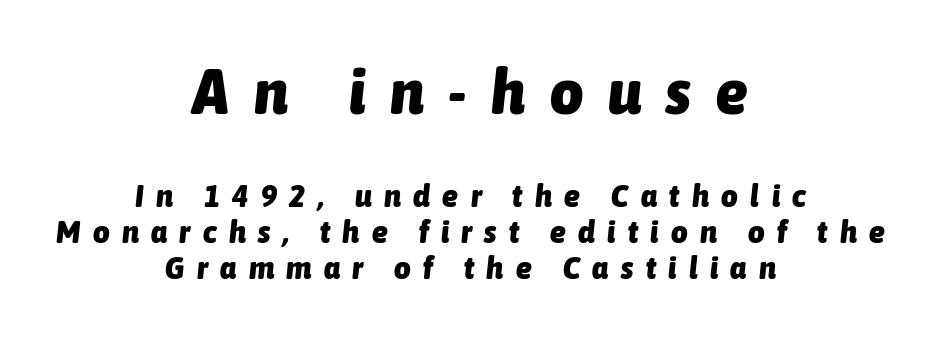
Q: Is the text bold? A: Yes.
Q: Is the text italic (slanted)? A: Yes, it leans right by about 6 degrees.
Q: Is the text underlined? A: No.
Q: How is the paragraph aligned? A: Centered.
Q: Is the spacing between letters normal or unusually wide? A: Unusually wide.
Q: Is the spacing between lines tight, normal or loose? A: Tight.
Q: Which block of text is set in a larger size, the first (top) or the second (bottom)? A: The first (top) one.
Q: Width (condensed, normal, or wide)? A: Condensed.
Q: Stroke contrast? A: Low.
Q: x-height? A: Medium.
Q: Monospaced? A: No.
